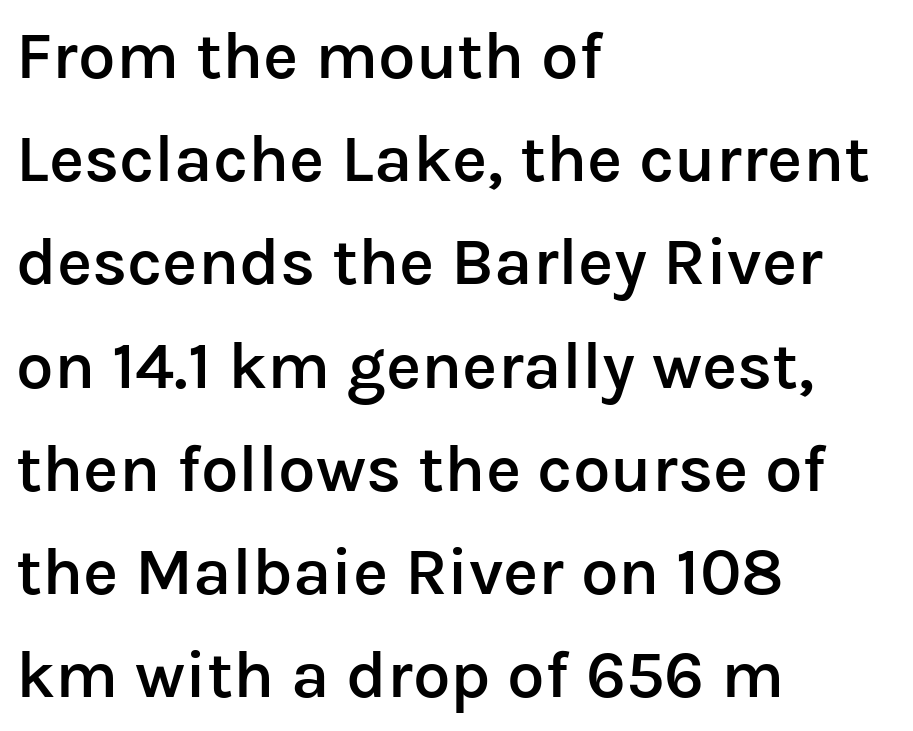
{"serif": "no", "italic": "no", "bold": "semi", "weight": "semibold", "width": "normal", "stroke_contrast": "low", "x_height": "medium", "monospaced": "no", "underline": "no", "align": "left", "line_spacing": "normal", "line_spacing_ratio": 1.54, "letter_spacing": "normal", "letter_spacing_em": 0.0, "glyph_px": 67}
